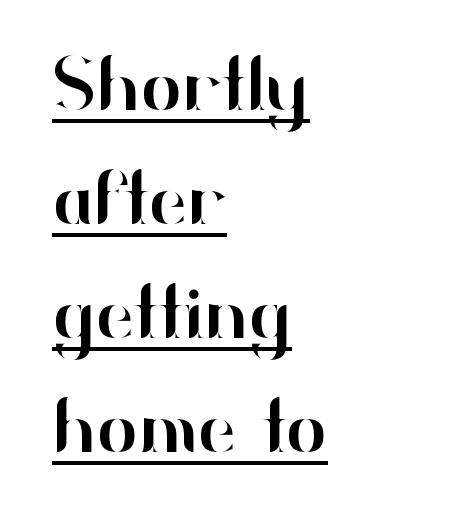
The image shows 77 px sans-serif type, upright; set left-aligned, normal line spacing (1.48x), normal letter spacing, underlined; high stroke contrast and a small x-height.
